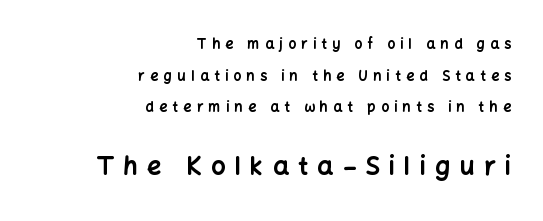
{"italic": "no", "bold": "yes", "underline": "no", "align": "right", "line_spacing": "loose", "line_spacing_ratio": 2.26, "letter_spacing": "wide", "letter_spacing_em": 0.38, "larger_block": "second", "size_ratio": 1.79, "glyph_px": 25}
